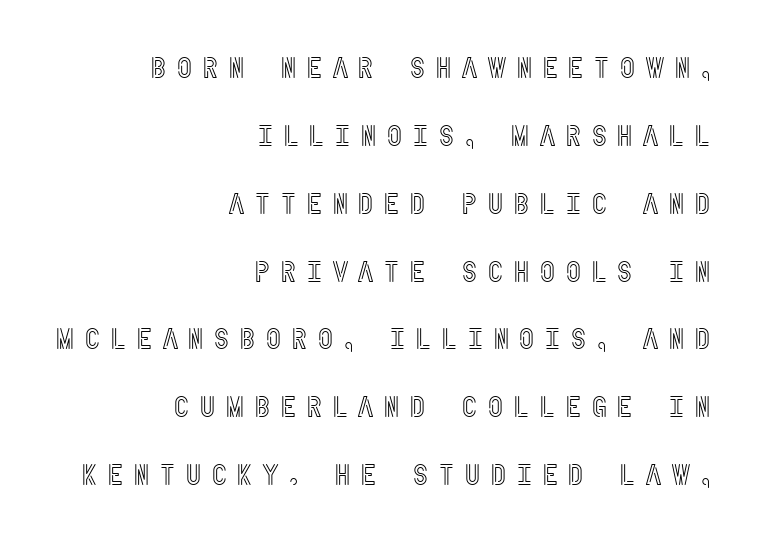
Lines of text with bare space underneath. This block would shrink considerably if given ordinary leading; it's expanded now. Caption: multi-line text, flush right, ragged left. The gaps between neighbouring characters are conspicuously large. It's the straight-up-and-down kind of type.
